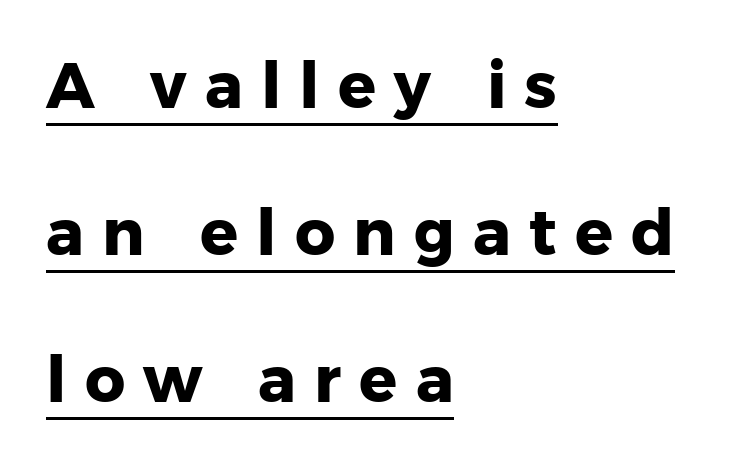
Is the type bold? Yes — the strokes are clearly thick and heavy. Nope, no serifs anywhere on these letters. Upright lettering throughout. The tracking reads as deliberately expanded to a designer's eye. The lettering is marked with a stroke running underneath it. The block of text is sparse from top to bottom, with ample space between rows.
